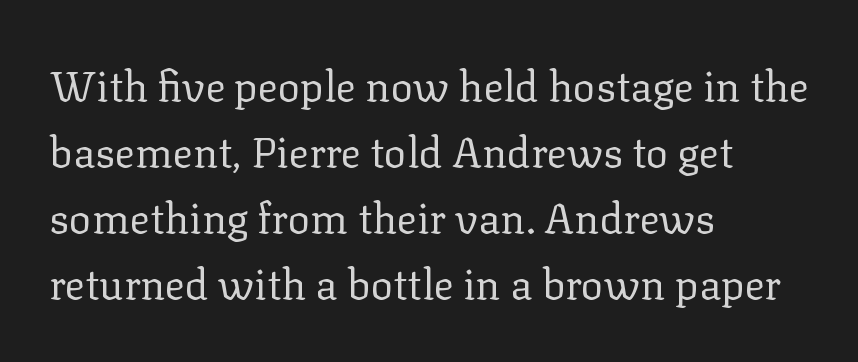
Q: Is the text bold? A: No.
Q: Is the text italic (slanted)? A: No, it is upright.
Q: Is the typeface a serif or a sans-serif typeface? A: Serif.
Q: Is the text underlined? A: No.
Q: How is the paragraph aligned? A: Left-aligned.
Q: Is the spacing between letters normal or unusually wide? A: Normal.
Q: Is the spacing between lines tight, normal or loose? A: Normal.
Q: Width (condensed, normal, or wide)? A: Normal.
Q: Stroke contrast? A: Low.
Q: x-height? A: Medium.
Q: Monospaced? A: No.
